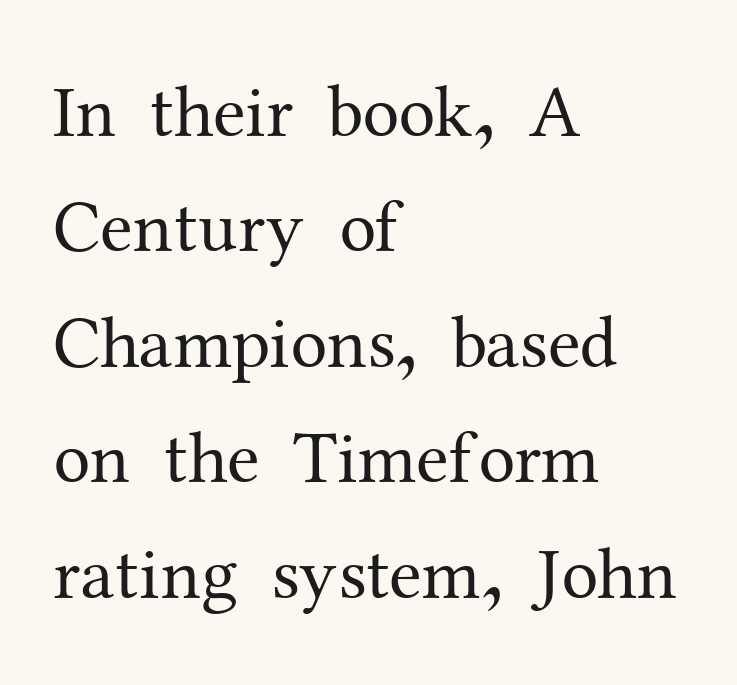
Nobody touched the tracking dial on this one. A typesetter would call this proportional, since set widths differ per character. Unbolded letterforms with no extra heft. Descenders are the only things crossing below the line. You can tell it's not italic because the verticals are truly vertical.
